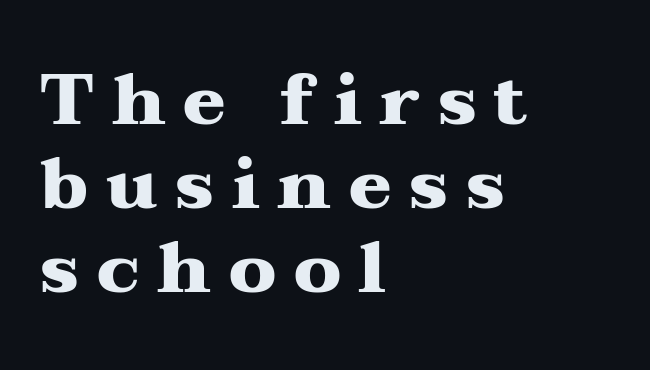
The image shows 71 px heavy, wide serif type, upright; set left-aligned, line spacing 1.18x, unusually wide letter spacing (+0.25 em), not underlined; medium stroke contrast and a medium x-height.
